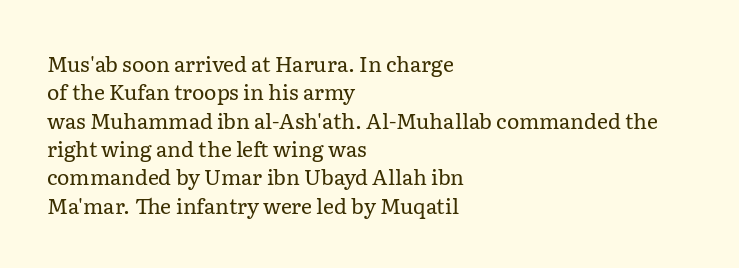
Evenly set lines give the paragraph a standard silhouette. Students, note that the glyphs here touch the page at normal intervals. In terms of posture, this sample is upright. Typeset ragged right — the left edge is the straight one.
